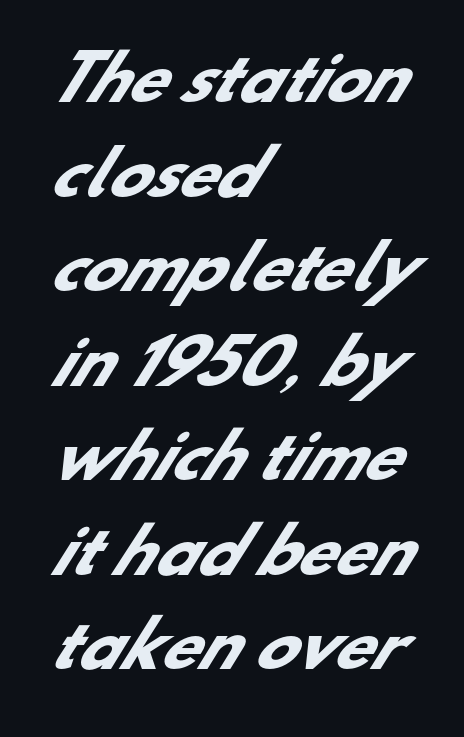
Q: Is the text bold? A: Yes.
Q: Is the typeface a serif or a sans-serif typeface? A: Sans-serif.
Q: Is the text underlined? A: No.
Q: How is the paragraph aligned? A: Left-aligned.
Q: Is the spacing between letters normal or unusually wide? A: Normal.
Q: Is the spacing between lines tight, normal or loose? A: Normal.
Q: Width (condensed, normal, or wide)? A: Normal.
Q: Stroke contrast? A: Low.
Q: x-height? A: Small.
Q: Monospaced? A: No.
